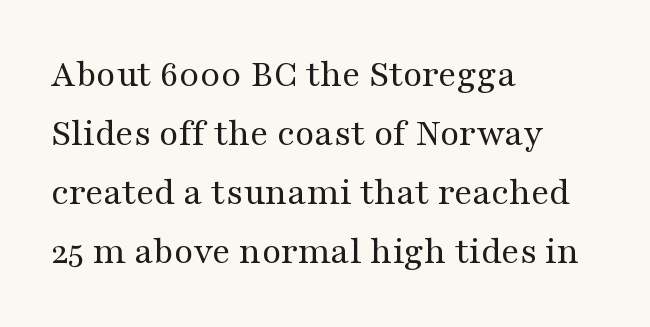
Q: Is the text bold? A: No.
Q: Is the text italic (slanted)? A: No, it is upright.
Q: Is the typeface a serif or a sans-serif typeface? A: Serif.
Q: Is the text underlined? A: No.
Q: How is the paragraph aligned? A: Left-aligned.
Q: Is the spacing between letters normal or unusually wide? A: Normal.
Q: Is the spacing between lines tight, normal or loose? A: Normal.
Q: Width (condensed, normal, or wide)? A: Wide.
Q: Stroke contrast? A: Medium.
Q: x-height? A: Medium.
Q: Monospaced? A: No.
